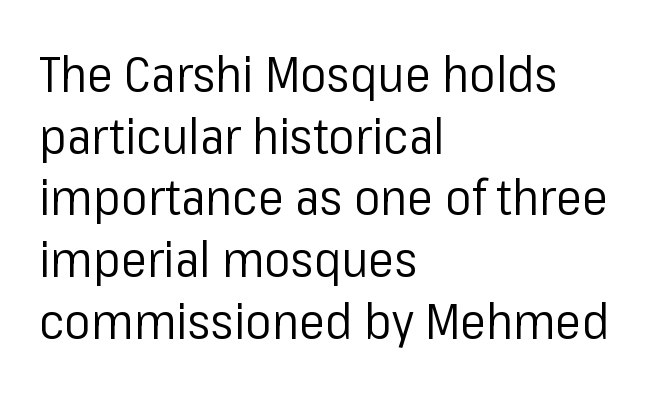
The image shows 49 px regular-weight sans-serif type, upright; set left-aligned, normal line spacing (1.26x), normal letter spacing, not underlined; low stroke contrast and a medium x-height.
